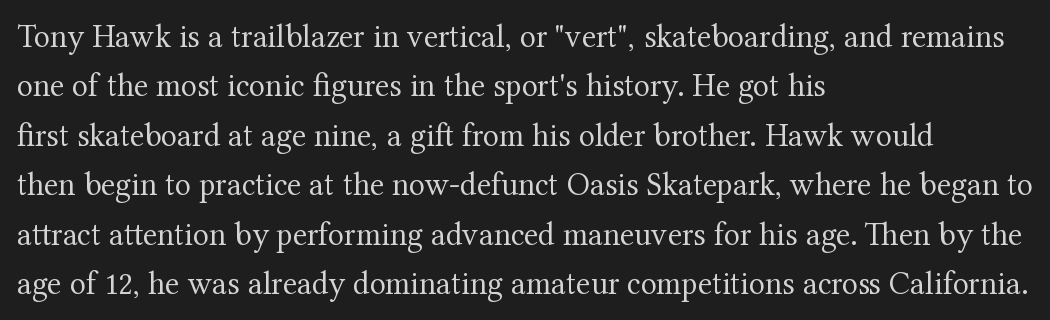
The image shows 33 px regular-weight serif type, upright; set left-aligned, normal line spacing (1.5x), normal letter spacing, not underlined; medium stroke contrast and a medium x-height.
